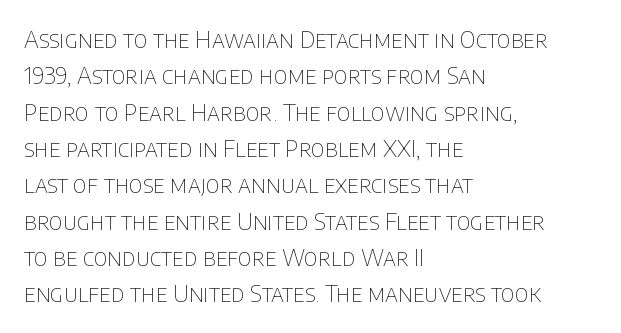
The image shows 23 px text type, upright; set left-aligned, normal line spacing (1.58x), normal letter spacing, not underlined.
